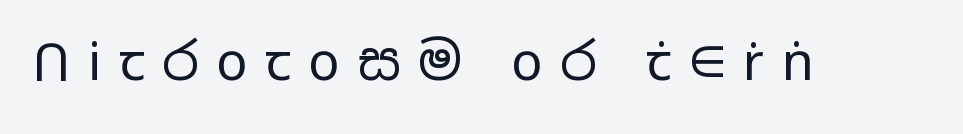
Q: Is the text bold? A: No.
Q: Is the text italic (slanted)? A: No, it is upright.
Q: Is the typeface a serif or a sans-serif typeface? A: Sans-serif.
Q: Is the text underlined? A: No.
Q: Is the spacing between letters normal or unusually wide? A: Unusually wide.
Q: Width (condensed, normal, or wide)? A: Wide.
Q: Stroke contrast? A: Low.
Q: x-height? A: Medium.
Q: Monospaced? A: No.
